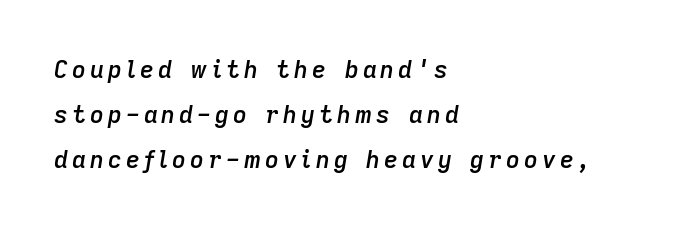
{"italic": "yes", "lean": "right", "slant_degrees": 9, "bold": "semi", "underline": "no", "align": "left", "line_spacing_ratio": 1.88, "glyph_px": 24}
